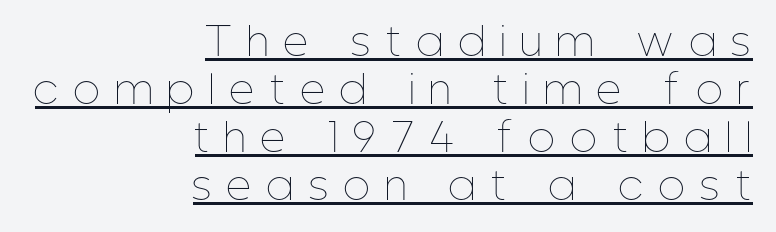
Q: Is the text bold? A: No.
Q: Is the text italic (slanted)? A: No, it is upright.
Q: Is the text underlined? A: Yes.
Q: How is the paragraph aligned? A: Right-aligned.
Q: Is the spacing between letters normal or unusually wide? A: Unusually wide.
Q: Width (condensed, normal, or wide)? A: Condensed.
Q: Stroke contrast? A: Low.
Q: x-height? A: Medium.
Q: Monospaced? A: No.
